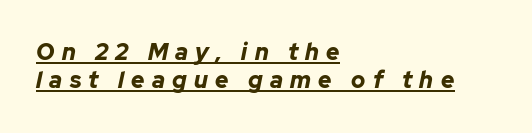
These lines are set flush left with a ragged right edge. Students, note that the glyphs here are deliberately spaced far apart. On the weight axis this lands at bold, roughly 700. These characters rest on top of a visible drawn line. There's an unmistakable incline to the writing here.
